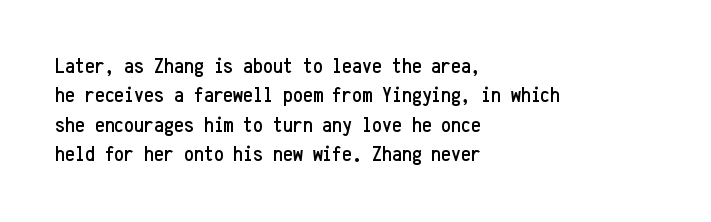
Q: Is the text italic (slanted)? A: No, it is upright.
Q: Is the text underlined? A: No.
Q: How is the paragraph aligned? A: Left-aligned.
Q: Is the spacing between letters normal or unusually wide? A: Normal.
Q: Is the spacing between lines tight, normal or loose? A: Normal.
